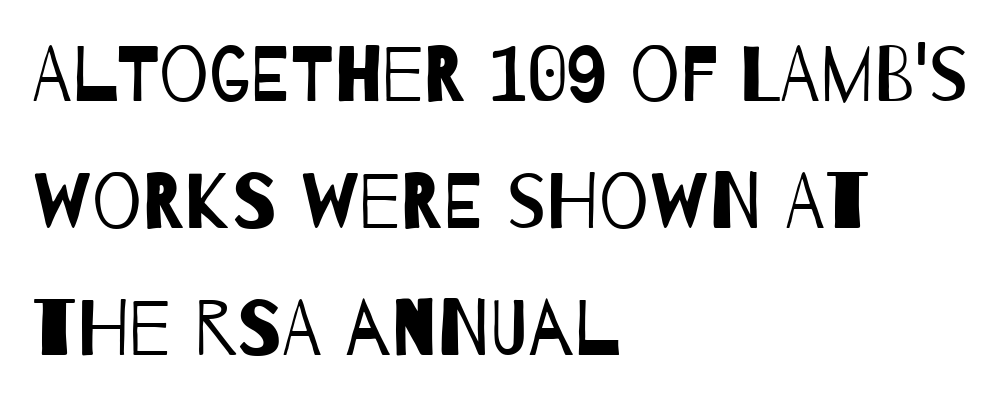
The image shows 78 px regular-weight, condensed sans-serif type; set left-aligned, normal line spacing (1.63x), normal letter spacing, not underlined; low stroke contrast and a large x-height.
